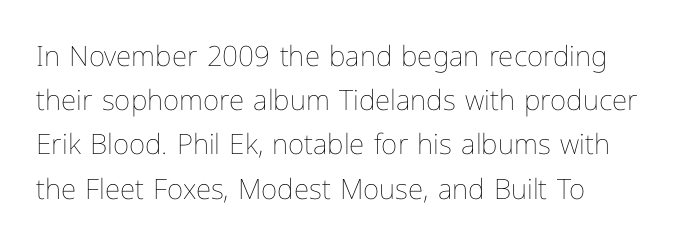
The image shows 28 px thin type, upright; set normal line spacing (1.58x), normal letter spacing, not underlined; low stroke contrast and a medium x-height.
